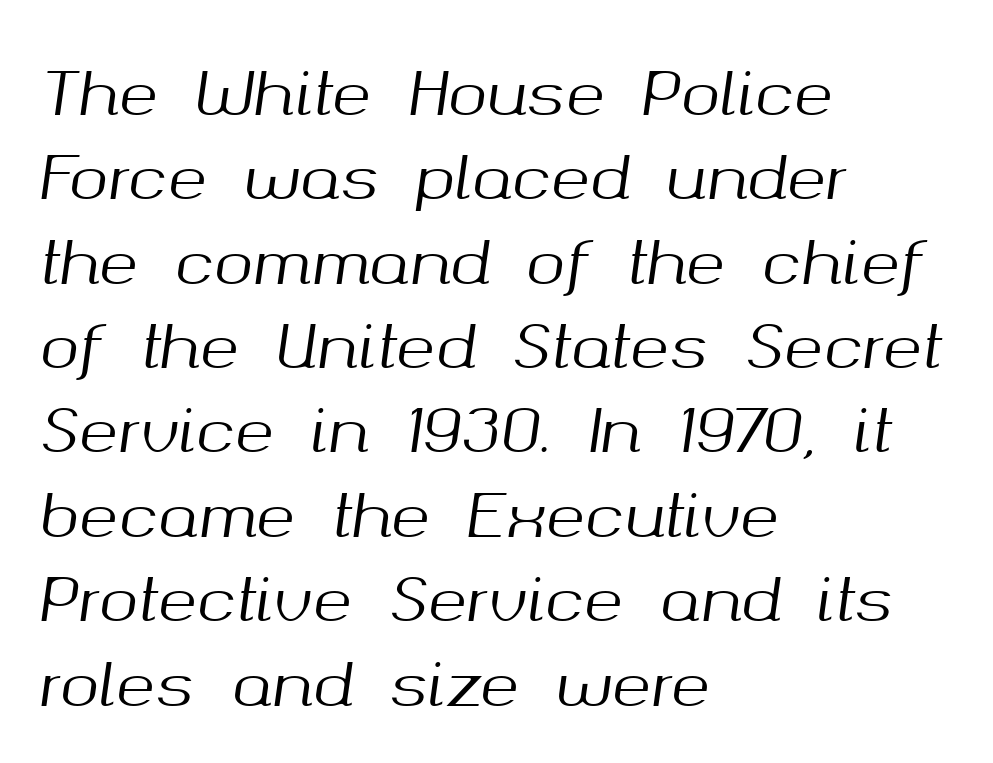
{"italic": "yes", "lean": "right", "slant_degrees": 8, "width": "normal", "stroke_contrast": "medium", "x_height": "medium", "monospaced": "no", "underline": "no", "align": "left", "line_spacing": "normal", "line_spacing_ratio": 1.43, "letter_spacing": "normal", "letter_spacing_em": 0.0, "glyph_px": 59}
